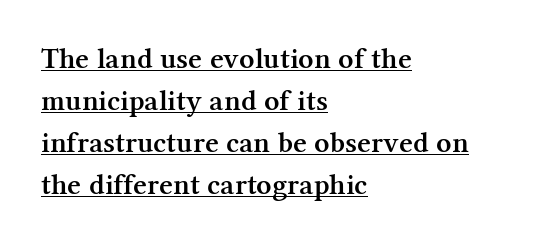
A classic flush-left, rag-right setting is used for this passage. Leading matches the norm, producing a regular column. Inter-character spacing is left at the font's built-in metrics. The strokes are fattened partway — semibold, not bold. Looks like regular typesetting: each glyph gets only the width it needs. Check where the strokes stop: tiny serifs finish them off.
